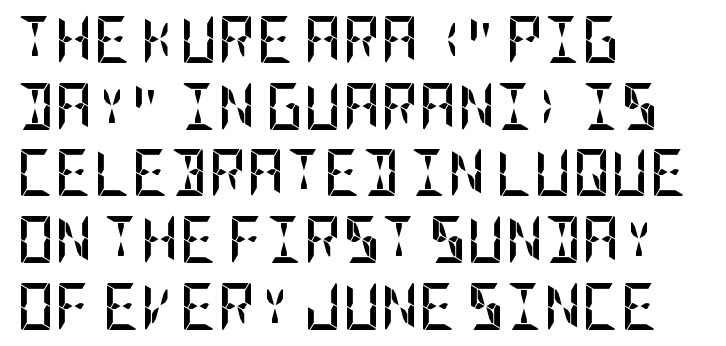
Pretty heavy lettering here — definitely bold. Posture: upright roman. Each word holds together tightly as a unit, with standard inter-letter gaps. Each line starts at the same left margin while the right side varies. Look at the bottom of the vertical strokes: they stop flat, with no serifs. No word sits above an underline.
